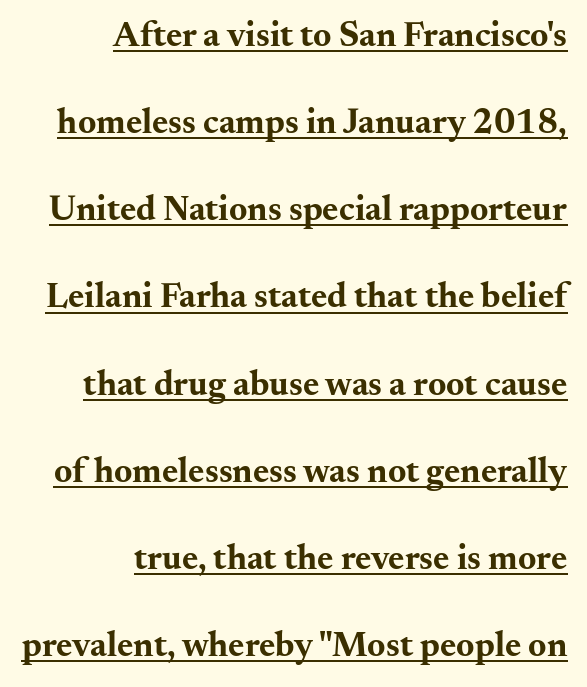
{"serif": "yes", "italic": "no", "bold": "yes", "weight": "bold", "width": "wide", "stroke_contrast": "medium", "x_height": "small", "monospaced": "no", "underline": "yes", "align": "right", "line_spacing": "loose", "line_spacing_ratio": 2.49, "letter_spacing": "normal", "letter_spacing_em": 0.0, "glyph_px": 35}
